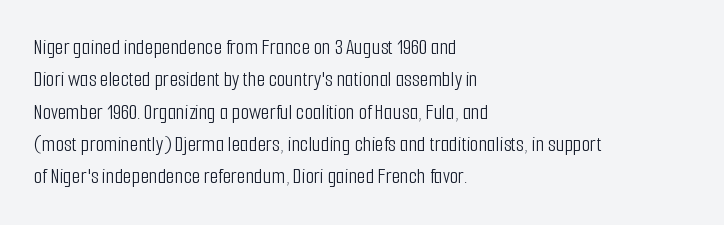
Q: Is the text bold? A: No.
Q: Is the text italic (slanted)? A: No, it is upright.
Q: Is the text underlined? A: No.
Q: How is the paragraph aligned? A: Left-aligned.
Q: Is the spacing between letters normal or unusually wide? A: Normal.
Q: Is the spacing between lines tight, normal or loose? A: Normal.
